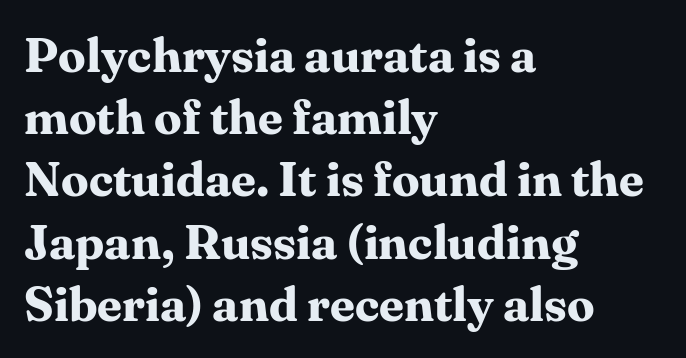
{"serif": "yes", "italic": "no", "bold": "yes", "weight": "bold", "width": "normal", "stroke_contrast": "medium", "x_height": "medium", "monospaced": "no", "underline": "no", "align": "left", "line_spacing": "normal", "line_spacing_ratio": 1.27, "letter_spacing": "normal", "letter_spacing_em": 0.0, "glyph_px": 49}
